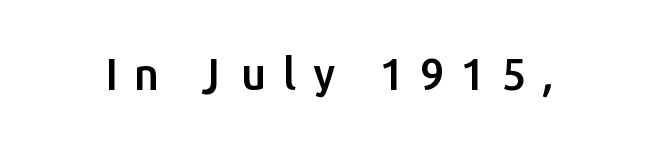
{"serif": "no", "italic": "no", "width": "normal", "stroke_contrast": "low", "x_height": "medium", "monospaced": "no", "underline": "no", "letter_spacing": "wide", "letter_spacing_em": 0.38, "glyph_px": 43}
